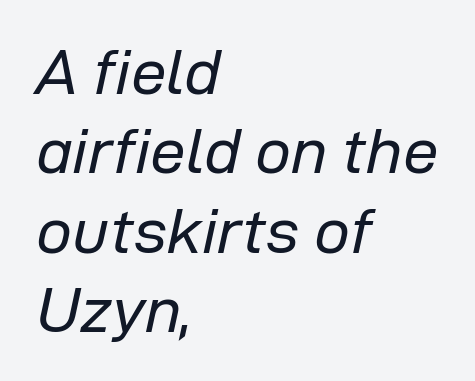
{"italic": "yes", "lean": "right", "slant_degrees": 12, "bold": "no", "weight": "regular", "width": "normal", "stroke_contrast": "low", "x_height": "medium", "monospaced": "no", "underline": "no", "align": "left", "line_spacing_ratio": 1.24, "letter_spacing": "normal", "letter_spacing_em": 0.0, "glyph_px": 64}
